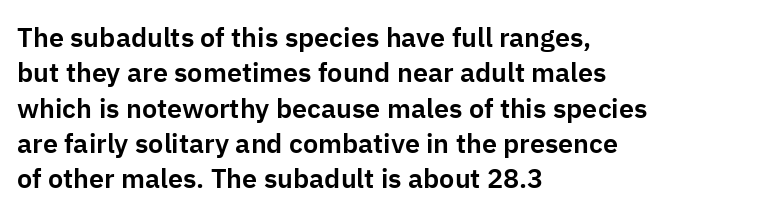
Interline gaps are of average width in this sample. The axis of the letterforms is exactly vertical. Casual observation: everything's shoved over to the left. These lines keep a tight, regular rhythm from letter to letter. Unmarked baselines from the first word to the last.
